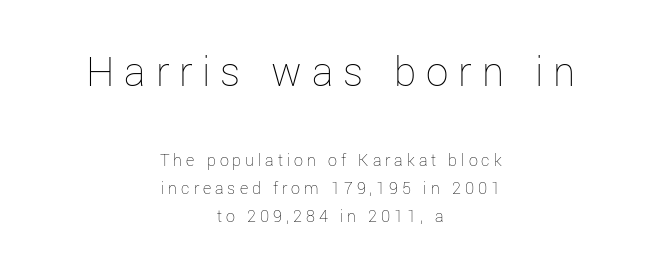
Compared with a flush-left layout, this one balances lines on the center instead. The line texture is sparse and dotted thanks to wide tracking. Every character sits straight up, as roman type does. Glance below the letters and you will spot only blank space. Letters have the restrained weight of plain body copy at most.
